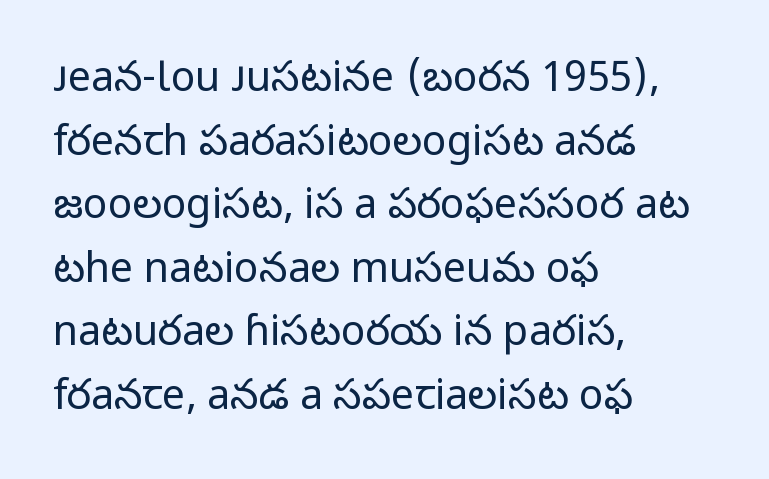
The image shows 41 px regular-weight sans-serif type, upright; set left-aligned, normal line spacing (1.55x), normal letter spacing, not underlined; low stroke contrast and a medium x-height.
